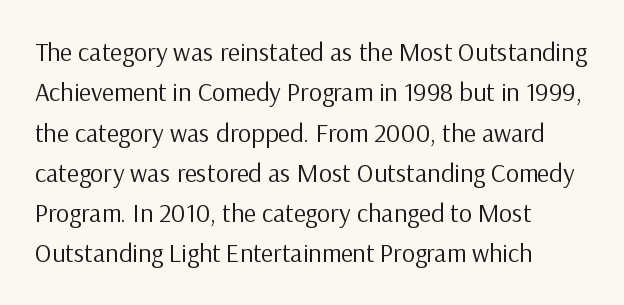
The image shows 26 px text type, upright; set left-aligned, normal line spacing (1.55x), normal letter spacing, not underlined.
